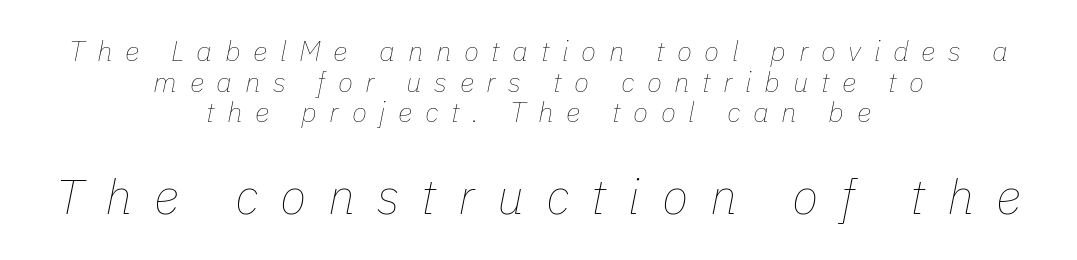
Q: Is the text bold? A: No.
Q: Is the text italic (slanted)? A: Yes, it leans right by about 11 degrees.
Q: Is the text underlined? A: No.
Q: How is the paragraph aligned? A: Centered.
Q: Is the spacing between letters normal or unusually wide? A: Unusually wide.
Q: Is the spacing between lines tight, normal or loose? A: Tight.
Q: Which block of text is set in a larger size, the first (top) or the second (bottom)? A: The second (bottom) one.
Q: Width (condensed, normal, or wide)? A: Normal.
Q: Stroke contrast? A: Low.
Q: x-height? A: Medium.
Q: Monospaced? A: No.
